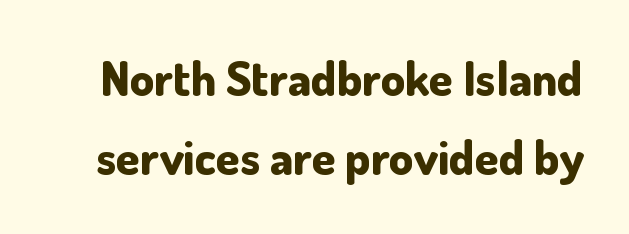
{"serif": "no", "italic": "no", "bold": "yes", "weight": "bold", "width": "normal", "stroke_contrast": "low", "x_height": "small", "monospaced": "no", "underline": "no", "line_spacing": "normal", "line_spacing_ratio": 1.65, "letter_spacing": "normal", "letter_spacing_em": 0.0, "glyph_px": 48}
